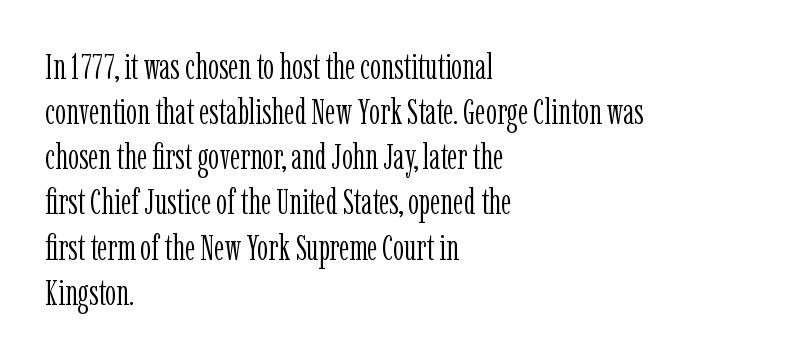
The image shows 35 px light, condensed serif type, upright; set left-aligned, normal line spacing (1.29x), normal letter spacing, not underlined; low stroke contrast and a medium x-height.
